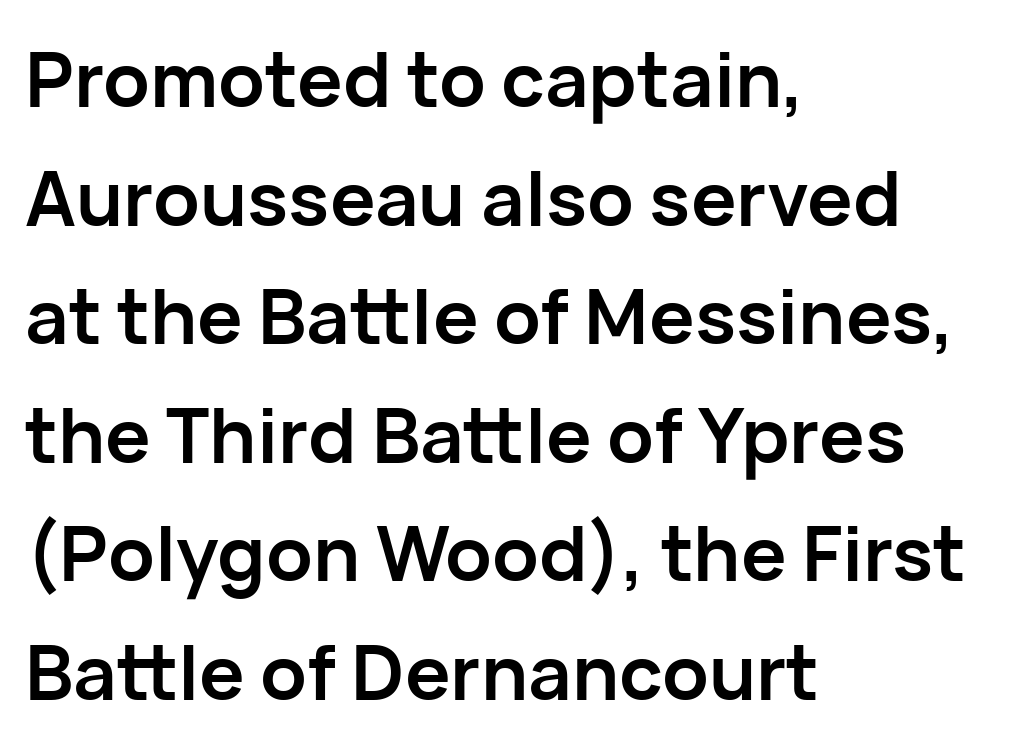
Heavy-handed strokes throughout: this text is bold. The text block is weighted toward the left margin, trailing off unevenly rightward. Do the characters align in a grid? No, the font is proportional. The line texture is even and compact thanks to regular tracking. Plain, unruled lines of type.
